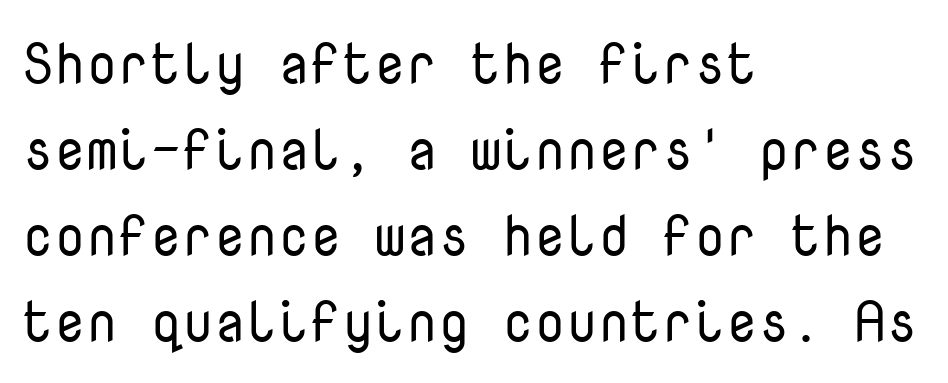
The image shows 57 px regular-weight sans-serif type, upright, monospaced; set left-aligned, normal line spacing (1.51x), normal letter spacing, not underlined; low stroke contrast and a medium x-height.
